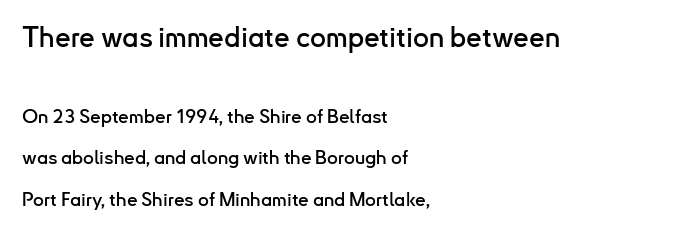
The image shows 28 px sans-serif type, upright; set left-aligned, loose line spacing (2.19x), normal letter spacing, not underlined; the first (top) block is 1.47x larger; low stroke contrast and a small x-height.
